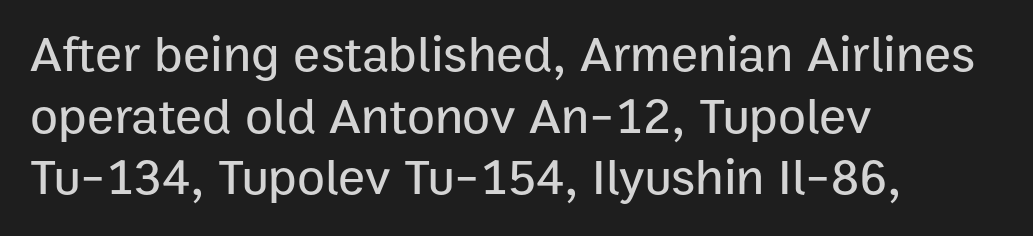
Q: Is the text italic (slanted)? A: No, it is upright.
Q: Is the typeface a serif or a sans-serif typeface? A: Sans-serif.
Q: Is the text underlined? A: No.
Q: How is the paragraph aligned? A: Left-aligned.
Q: Is the spacing between letters normal or unusually wide? A: Normal.
Q: Width (condensed, normal, or wide)? A: Normal.
Q: Stroke contrast? A: Low.
Q: x-height? A: Medium.
Q: Monospaced? A: No.
